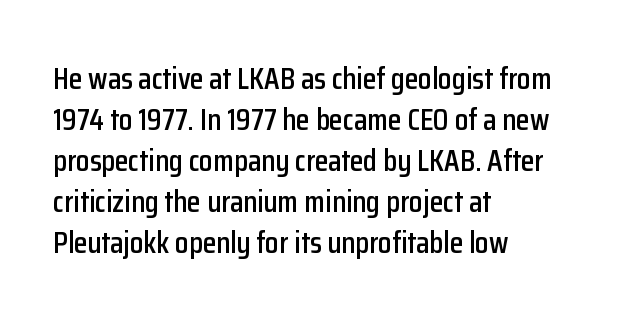
The image shows 31 px condensed sans-serif type, upright; set left-aligned, normal line spacing (1.32x), normal letter spacing, not underlined; low stroke contrast and a medium x-height.
